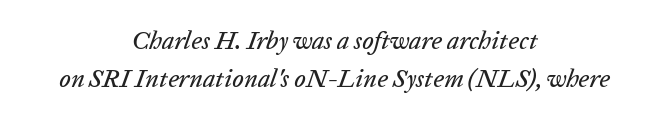
The typesetter chose a symmetrical, centered arrangement here. If you measured baseline to baseline, you'd find a middling distance. No extra tracking has been applied to these lines. Letters rest on an invisible, unmarked baseline. There's an unmistakable incline to the writing here.
